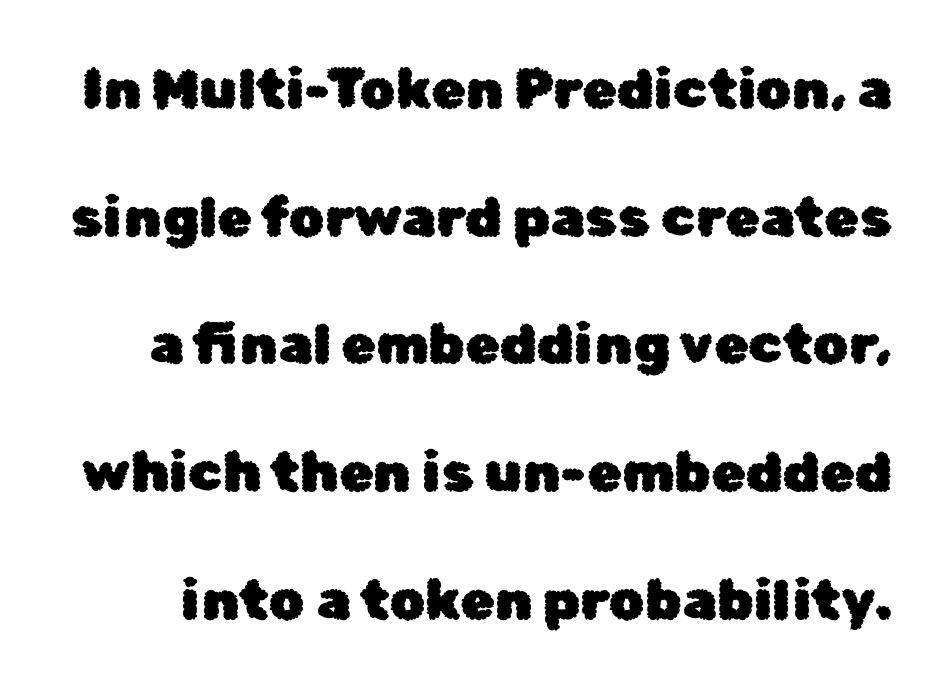
The image shows 56 px sans-serif type, upright; set loose line spacing (2.28x), normal letter spacing, not underlined; low stroke contrast and a medium x-height.
